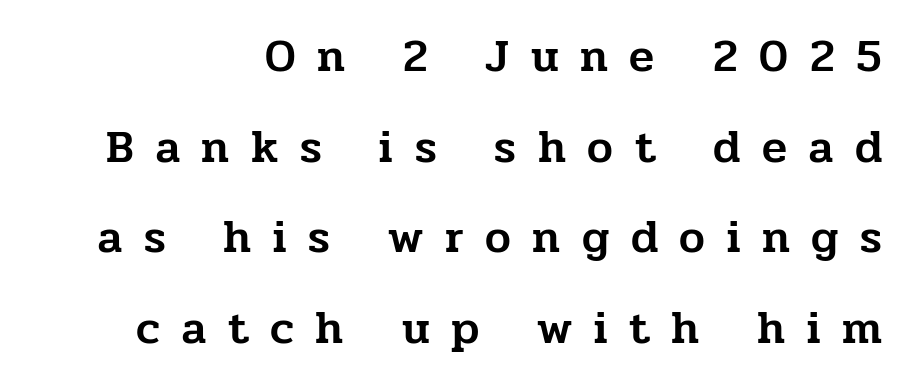
{"serif": "yes", "italic": "no", "width": "normal", "stroke_contrast": "low", "x_height": "medium", "monospaced": "no", "underline": "no", "line_spacing": "loose", "line_spacing_ratio": 1.97, "letter_spacing": "wide", "letter_spacing_em": 0.47, "glyph_px": 46}
